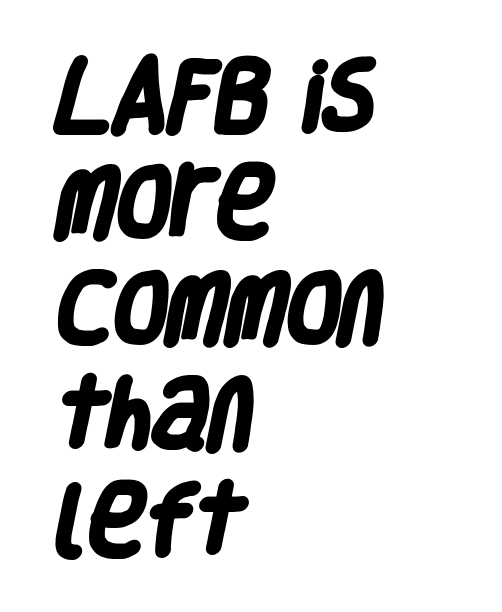
The gaps between neighbouring characters are ordinary and unremarkable. These lines are composed in type without serifs. Typographic density is high because the face is bold. Character widths vary here, with narrow letters taking less room than wide ones. Leftover space on each line is placed entirely after the last word. Is there much room between lines? A standard amount, neither cramped nor airy.
